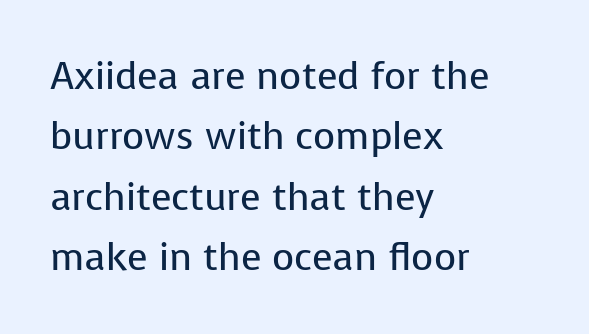
The image shows 38 px regular-weight sans-serif type, upright; set left-aligned, normal line spacing (1.59x), normal letter spacing, not underlined; low stroke contrast and a medium x-height.
